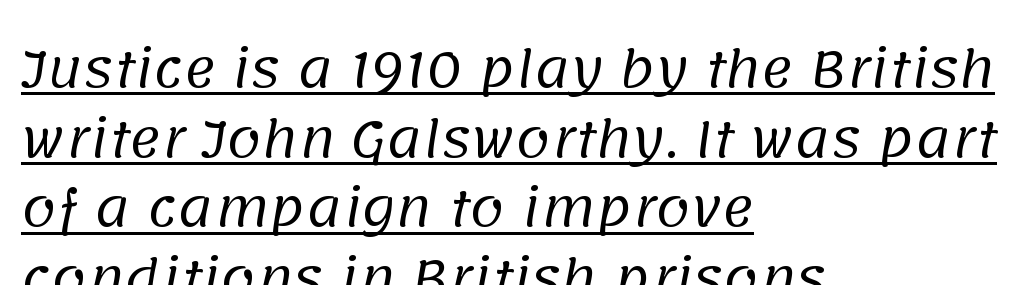
{"serif": "no", "bold": "no", "weight": "regular", "width": "normal", "stroke_contrast": "low", "x_height": "large", "monospaced": "no", "underline": "yes", "align": "left", "line_spacing": "normal", "line_spacing_ratio": 1.42, "letter_spacing": "normal", "letter_spacing_em": 0.0, "glyph_px": 49}
